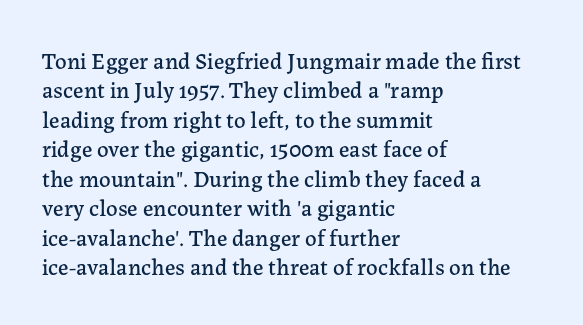
{"italic": "no", "underline": "no", "align": "left", "line_spacing": "normal", "line_spacing_ratio": 1.28, "letter_spacing": "normal", "letter_spacing_em": 0.0, "glyph_px": 23}
